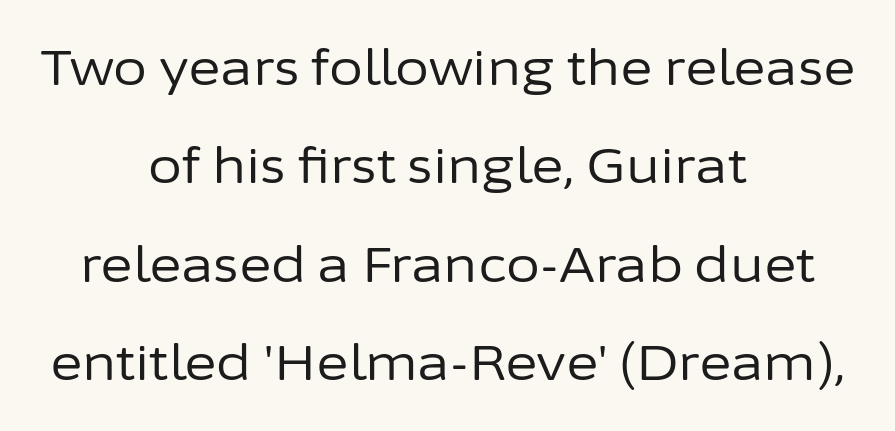
{"serif": "no", "italic": "no", "bold": "no", "weight": "regular", "width": "normal", "stroke_contrast": "low", "x_height": "medium", "monospaced": "no", "underline": "no", "align": "center", "line_spacing": "loose", "line_spacing_ratio": 2.01, "letter_spacing": "normal", "letter_spacing_em": 0.0, "glyph_px": 49}
